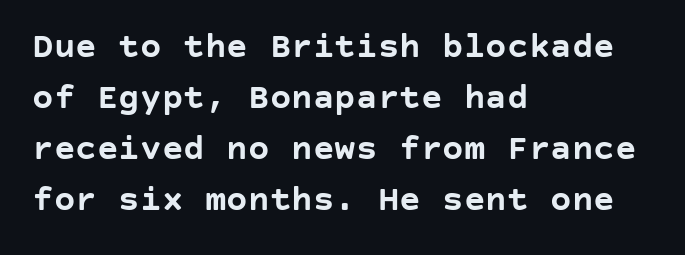
{"serif": "no", "italic": "no", "bold": "yes", "weight": "semibold", "width": "normal", "stroke_contrast": "low", "x_height": "large", "underline": "no", "align": "left", "line_spacing": "normal", "line_spacing_ratio": 1.42, "letter_spacing": "normal", "letter_spacing_em": 0.0, "glyph_px": 36}
